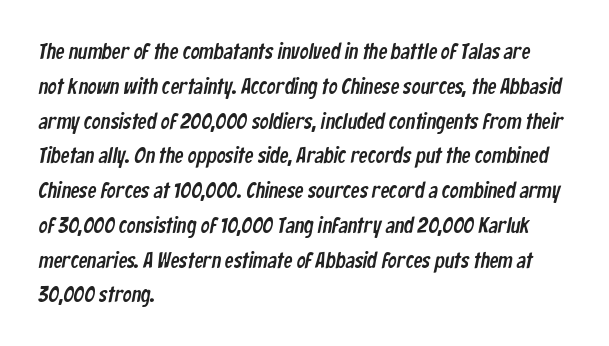
The image shows 22 px text type; set left-aligned, normal line spacing (1.58x), normal letter spacing, not underlined.
